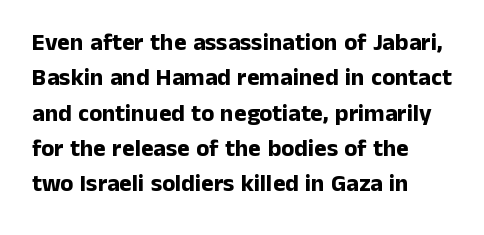
Q: Is the text bold? A: Yes.
Q: Is the text italic (slanted)? A: No, it is upright.
Q: Is the text underlined? A: No.
Q: How is the paragraph aligned? A: Left-aligned.
Q: Is the spacing between letters normal or unusually wide? A: Normal.
Q: Is the spacing between lines tight, normal or loose? A: Normal.
